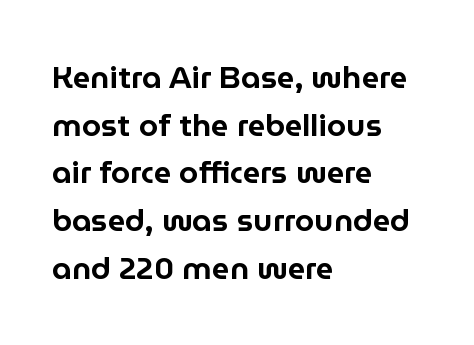
{"serif": "no", "italic": "no", "width": "normal", "stroke_contrast": "low", "x_height": "medium", "monospaced": "no", "underline": "no", "align": "left", "line_spacing": "normal", "line_spacing_ratio": 1.54, "letter_spacing": "normal", "letter_spacing_em": 0.0, "glyph_px": 31}
